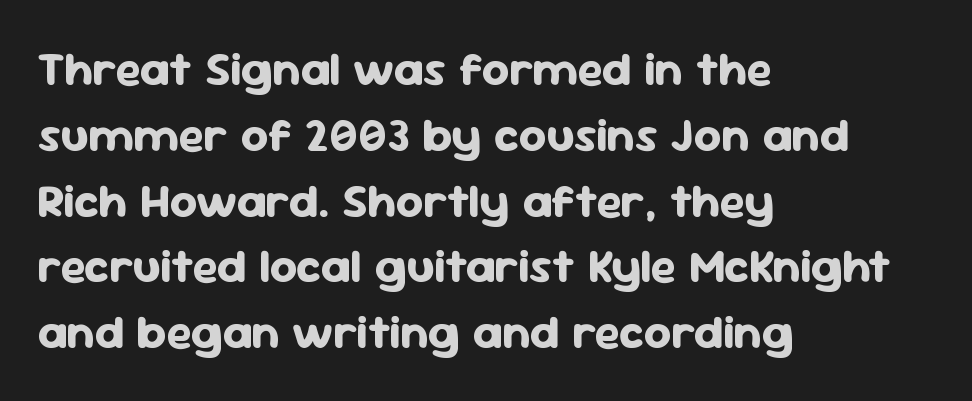
Q: Is the text bold? A: Yes.
Q: Is the text italic (slanted)? A: No, it is upright.
Q: Is the typeface a serif or a sans-serif typeface? A: Sans-serif.
Q: Is the text underlined? A: No.
Q: How is the paragraph aligned? A: Left-aligned.
Q: Is the spacing between letters normal or unusually wide? A: Normal.
Q: Is the spacing between lines tight, normal or loose? A: Normal.
Q: Width (condensed, normal, or wide)? A: Normal.
Q: Stroke contrast? A: Low.
Q: x-height? A: Medium.
Q: Monospaced? A: No.
